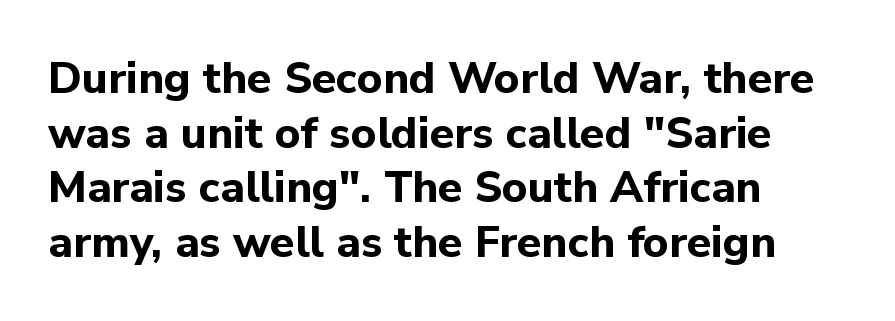
Q: Is the text bold? A: Yes.
Q: Is the text italic (slanted)? A: No, it is upright.
Q: Is the typeface a serif or a sans-serif typeface? A: Sans-serif.
Q: Is the text underlined? A: No.
Q: How is the paragraph aligned? A: Left-aligned.
Q: Is the spacing between letters normal or unusually wide? A: Normal.
Q: Width (condensed, normal, or wide)? A: Normal.
Q: Stroke contrast? A: Low.
Q: x-height? A: Medium.
Q: Monospaced? A: No.
